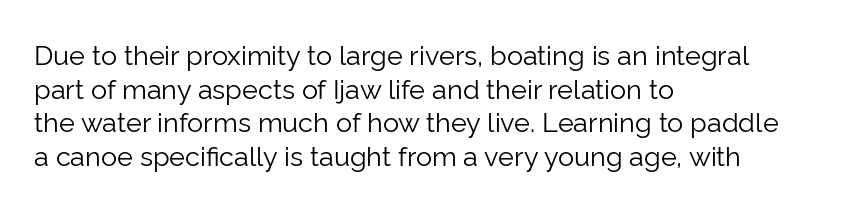
{"italic": "no", "bold": "no", "underline": "no", "align": "left", "line_spacing": "normal", "line_spacing_ratio": 1.25, "letter_spacing": "normal", "letter_spacing_em": 0.0, "glyph_px": 27}
